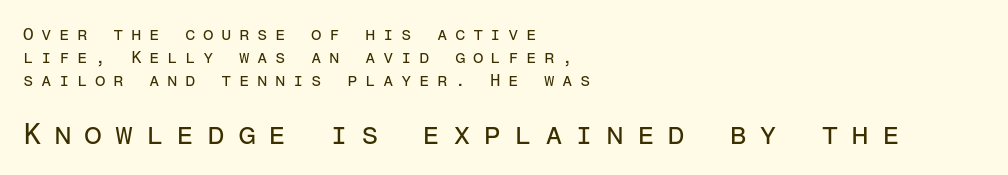
Q: Is the text bold? A: No.
Q: Is the text italic (slanted)? A: No, it is upright.
Q: Is the typeface a serif or a sans-serif typeface? A: Sans-serif.
Q: Is the text underlined? A: No.
Q: How is the paragraph aligned? A: Left-aligned.
Q: Is the spacing between letters normal or unusually wide? A: Unusually wide.
Q: Is the spacing between lines tight, normal or loose? A: Normal.
Q: Which block of text is set in a larger size, the first (top) or the second (bottom)? A: The second (bottom) one.
Q: Width (condensed, normal, or wide)? A: Normal.
Q: Stroke contrast? A: Low.
Q: x-height? A: Medium.
Q: Monospaced? A: Yes.
